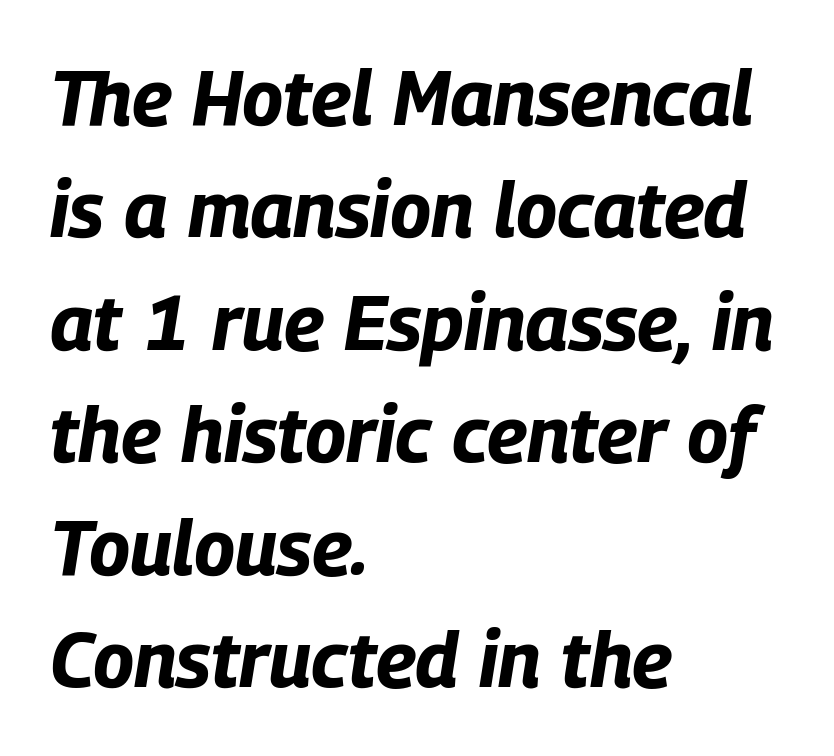
Q: Is the text bold? A: Yes.
Q: Is the text italic (slanted)? A: Yes, it leans right by about 9 degrees.
Q: Is the text underlined? A: No.
Q: How is the paragraph aligned? A: Left-aligned.
Q: Is the spacing between letters normal or unusually wide? A: Normal.
Q: Is the spacing between lines tight, normal or loose? A: Normal.
Q: Width (condensed, normal, or wide)? A: Condensed.
Q: Stroke contrast? A: Low.
Q: x-height? A: Large.
Q: Monospaced? A: No.
